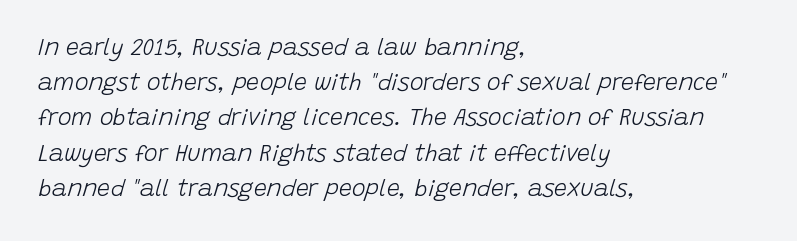
{"italic": "yes", "lean": "right", "slant_degrees": 15, "bold": "no", "underline": "no", "align": "left", "line_spacing": "normal", "line_spacing_ratio": 1.53, "letter_spacing": "normal", "letter_spacing_em": 0.0, "glyph_px": 23}
